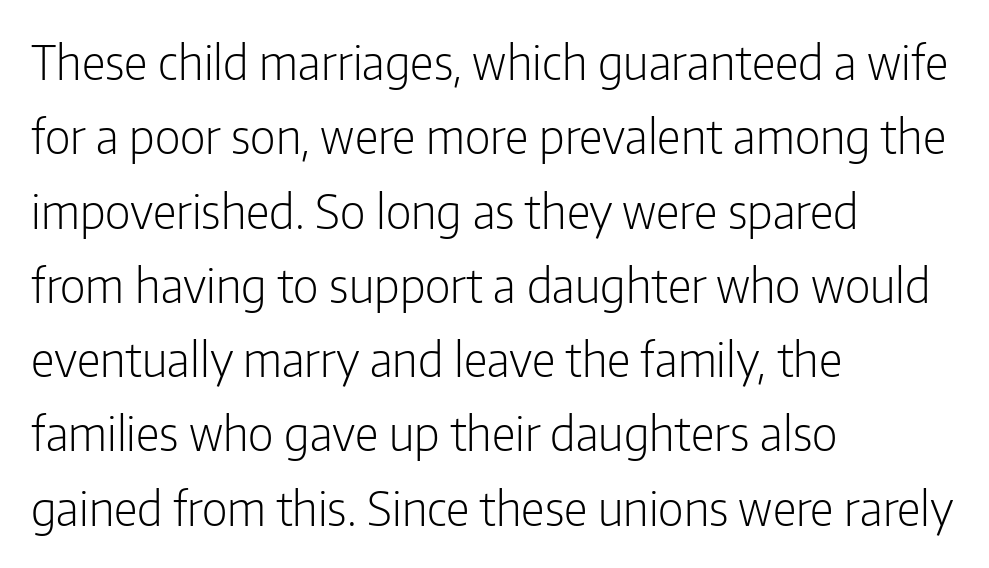
No extra tracking has been applied to these lines. Unmarked baselines from the first word to the last. Line starts are locked; line ends wander. The passage shown is not bold in any degree. Do the letters lean? They stand straight. Horizontal bands of white between lines are of average thickness.
